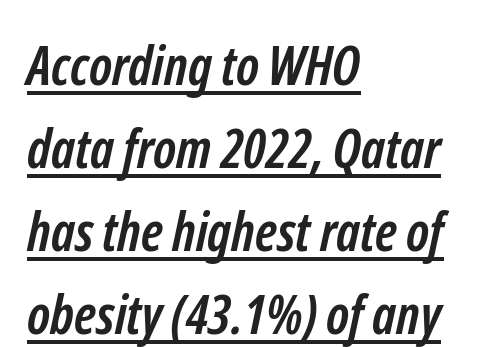
Q: Is the text bold? A: Yes.
Q: Is the typeface a serif or a sans-serif typeface? A: Sans-serif.
Q: Is the text underlined? A: Yes.
Q: How is the paragraph aligned? A: Left-aligned.
Q: Is the spacing between letters normal or unusually wide? A: Normal.
Q: Is the spacing between lines tight, normal or loose? A: Normal.
Q: Width (condensed, normal, or wide)? A: Condensed.
Q: Stroke contrast? A: Low.
Q: x-height? A: Medium.
Q: Monospaced? A: No.
